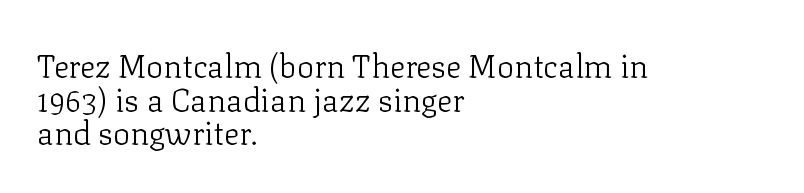
The image shows 32 px light serif type, upright; set left-aligned, tight line spacing (1.05x), normal letter spacing, not underlined; low stroke contrast and a medium x-height.
